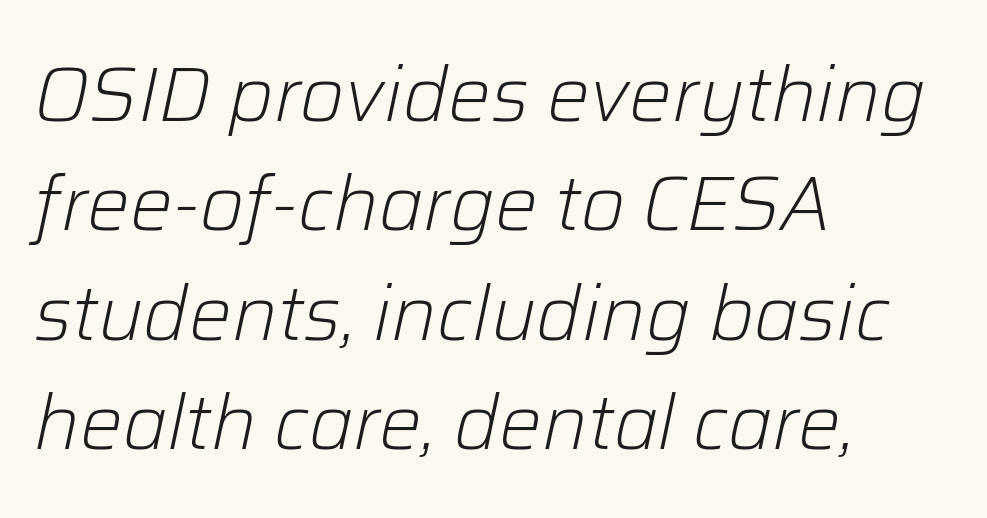
This is oblique type, the kind used for emphasis or titles. Nothing heavy about these letters — not bold at all. Here the designer chose a conventional face with non-uniform glyph widths. Anything drawn beneath the words? Only blank space. In terms of letterspacing, this is plain default setting.
